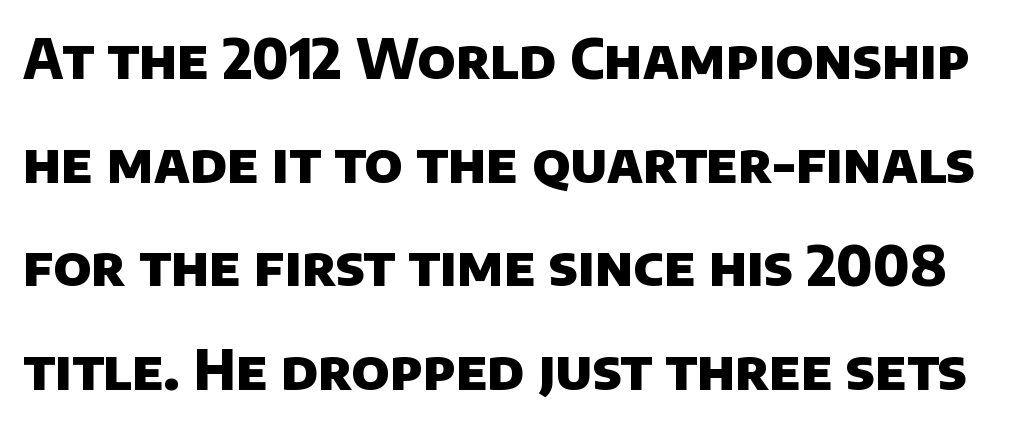
{"serif": "no", "bold": "yes", "weight": "heavy", "width": "normal", "stroke_contrast": "low", "x_height": "large", "monospaced": "no", "underline": "no", "line_spacing": "loose", "line_spacing_ratio": 1.92, "letter_spacing": "normal", "letter_spacing_em": 0.0, "glyph_px": 54}
